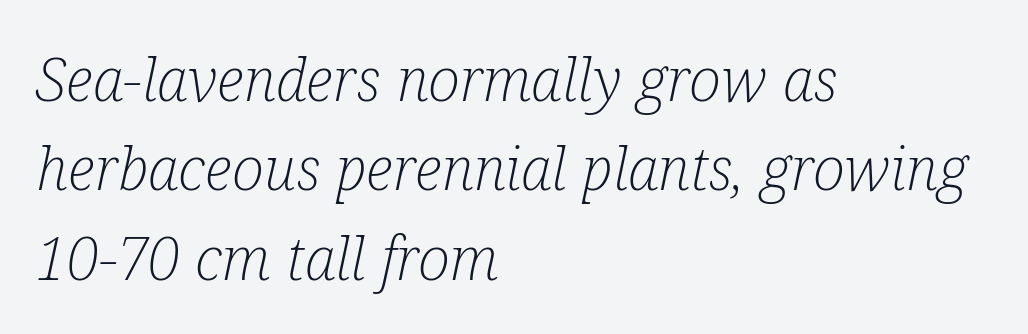
In terms of leading, this rendering sits right in the middle. Horizontally, the lines are justified to the leading edge only. The rendering uses natural spacing where letterforms have individual widths. Has an underline been added? It has not. Does the type have serifs? Yes, each stem ends in a small foot.
